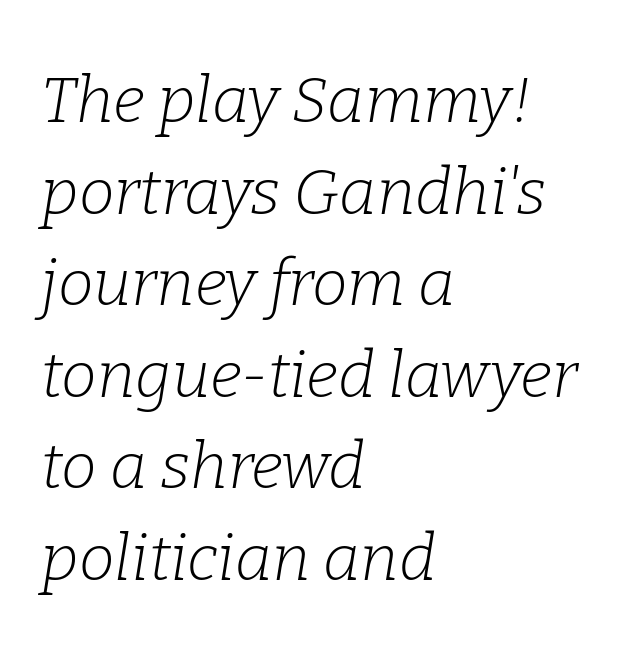
The image shows 64 px light serif type, italic (leaning right); set left-aligned, normal line spacing (1.43x), normal letter spacing, not underlined; low stroke contrast and a medium x-height.
